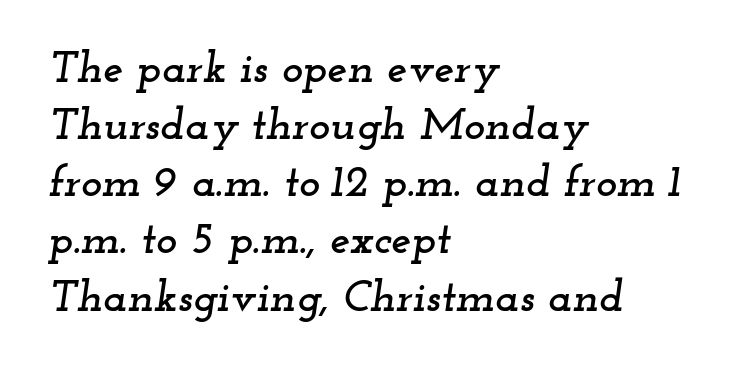
{"serif": "yes", "italic": "yes", "lean": "right", "slant_degrees": 12, "width": "wide", "stroke_contrast": "low", "x_height": "small", "monospaced": "no", "underline": "no", "align": "left", "line_spacing": "normal", "line_spacing_ratio": 1.27, "letter_spacing": "normal", "letter_spacing_em": 0.0, "glyph_px": 45}
